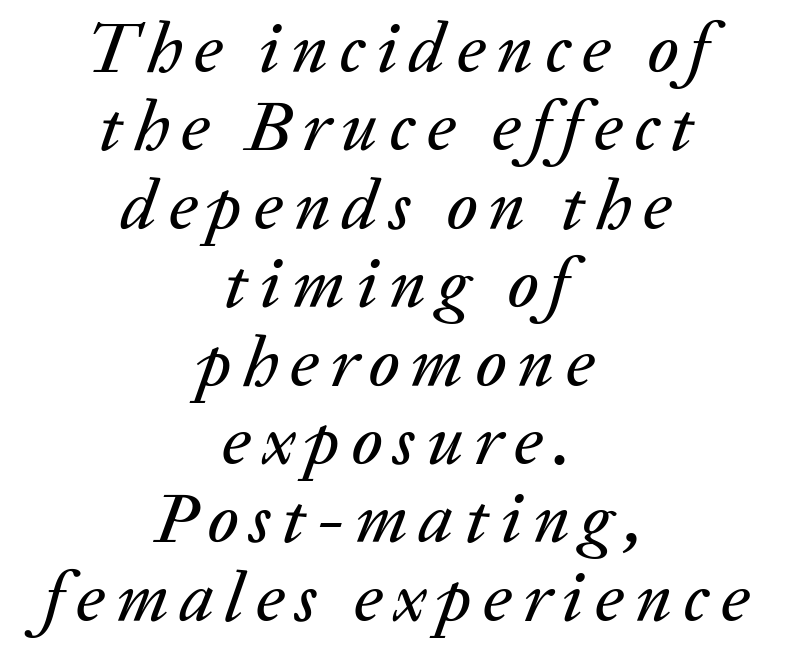
Q: Is the text italic (slanted)? A: Yes, it leans right by about 20 degrees.
Q: Is the text underlined? A: No.
Q: How is the paragraph aligned? A: Centered.
Q: Is the spacing between lines tight, normal or loose? A: Tight.
Q: Width (condensed, normal, or wide)? A: Normal.
Q: Stroke contrast? A: Low.
Q: x-height? A: Medium.
Q: Monospaced? A: No.
